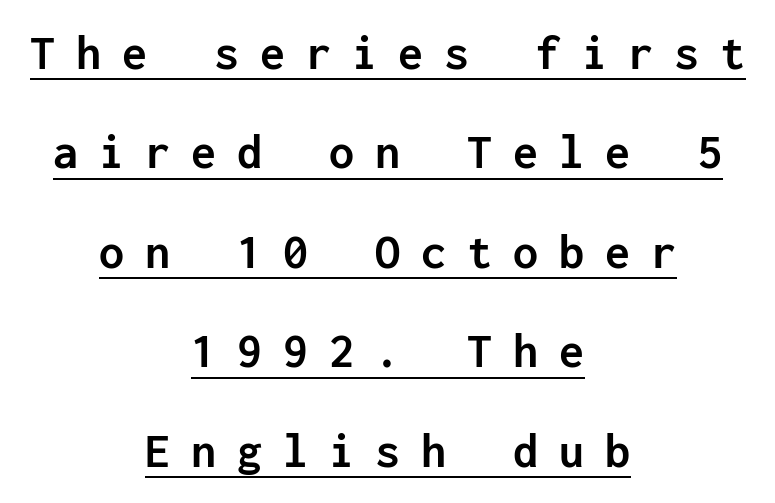
The image shows 50 px semibold sans-serif type, upright, monospaced; set centered, loose line spacing (1.99x), unusually wide letter spacing (+0.42 em), underlined; low stroke contrast and a medium x-height.
